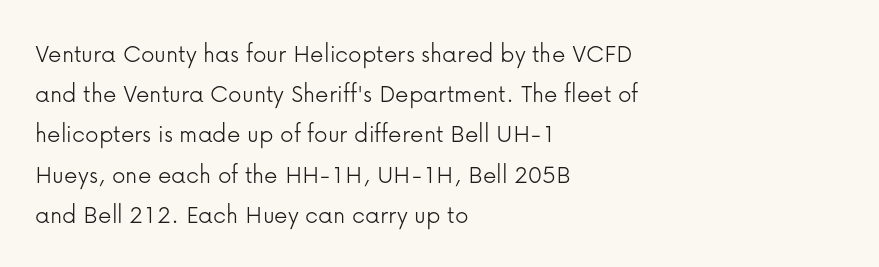
{"italic": "no", "bold": "no", "underline": "no", "align": "left", "line_spacing": "normal", "line_spacing_ratio": 1.49, "letter_spacing": "normal", "letter_spacing_em": 0.0, "glyph_px": 27}
